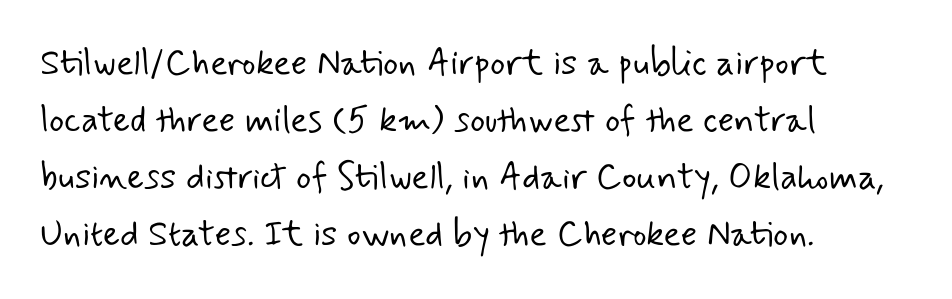
Interline gaps are of average width in this sample. The rendering uses natural spacing where letterforms have individual widths. Words appear dense and cohesive because spacing is normal. The text block is weighted toward the left margin, trailing off unevenly rightward. Any mark beneath the type? The region is blank.
